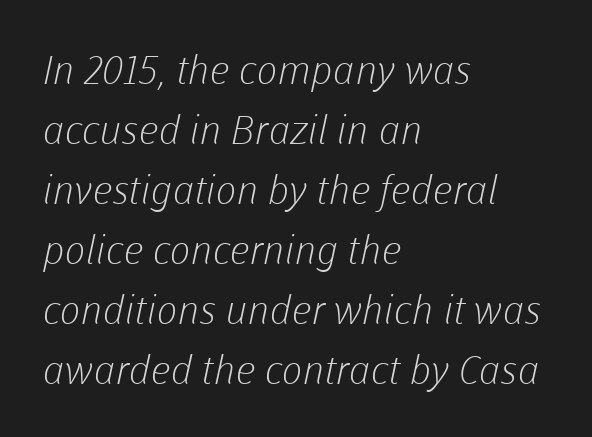
Q: Is the text bold? A: No.
Q: Is the typeface a serif or a sans-serif typeface? A: Sans-serif.
Q: Is the text underlined? A: No.
Q: How is the paragraph aligned? A: Left-aligned.
Q: Is the spacing between letters normal or unusually wide? A: Normal.
Q: Is the spacing between lines tight, normal or loose? A: Normal.
Q: Width (condensed, normal, or wide)? A: Normal.
Q: Stroke contrast? A: Low.
Q: x-height? A: Medium.
Q: Monospaced? A: No.
